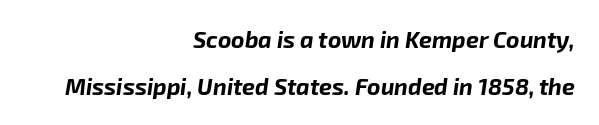
{"italic": "yes", "lean": "right", "slant_degrees": 8, "bold": "yes", "underline": "no", "align": "right", "line_spacing": "loose", "line_spacing_ratio": 2.06, "letter_spacing": "normal", "letter_spacing_em": 0.0, "glyph_px": 23}
